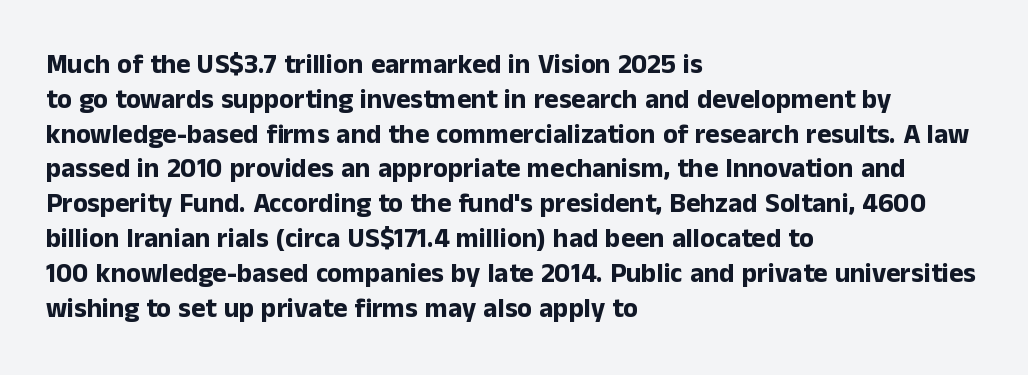
The words here are not underlined. Style check: upright. Typesetter's note: full bold, strokes at maximum text heaviness. Left-aligned paragraph, ragged on the right. One glance says typical: line gaps are just what's usual. Look at the tracking — it's just the regular setting, nothing added.
